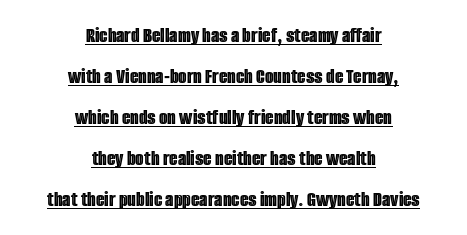
Q: Is the text italic (slanted)? A: No, it is upright.
Q: Is the text underlined? A: Yes.
Q: How is the paragraph aligned? A: Centered.
Q: Is the spacing between letters normal or unusually wide? A: Normal.
